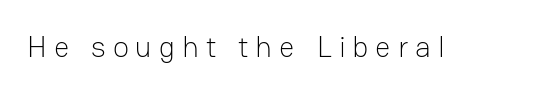
Does the type have serifs? No, each stem ends abruptly. The strokes are not fattened; the text isn't bold. Glance below the letters and you will spot only blank space. Think of a printed novel: that variable character pitch is what you see here. You can tell it's not italic because the verticals are truly vertical.
